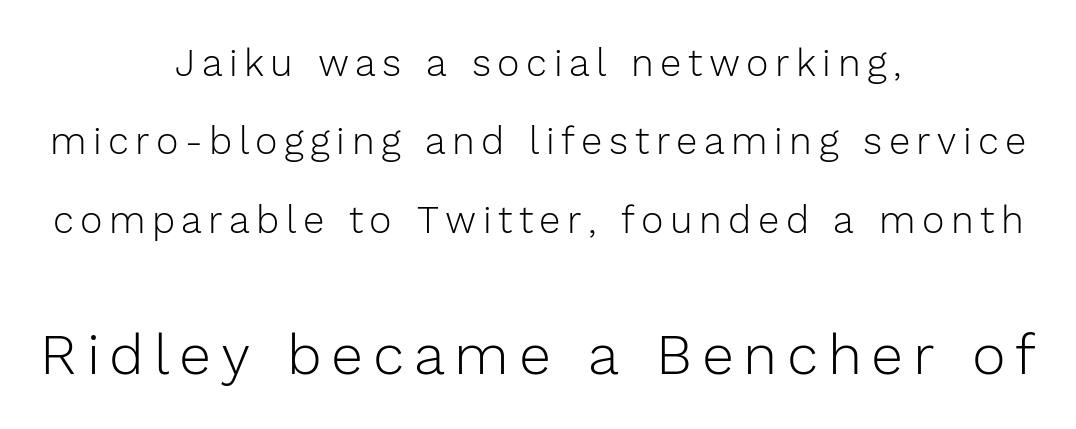
{"serif": "no", "italic": "no", "bold": "no", "weight": "light", "width": "normal", "stroke_contrast": "low", "x_height": "medium", "monospaced": "no", "underline": "no", "align": "center", "line_spacing": "loose", "line_spacing_ratio": 2.06, "larger_block": "second", "size_ratio": 1.5, "glyph_px": 57}
